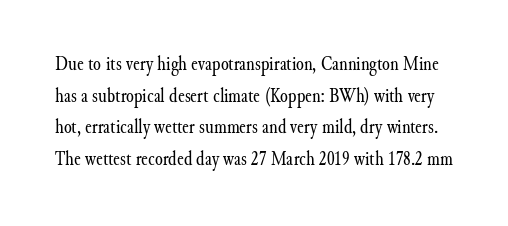
The image shows 20 px text type, upright; set normal line spacing (1.58x), normal letter spacing, not underlined.
